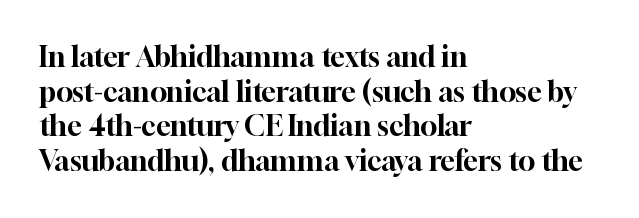
Q: Is the text italic (slanted)? A: No, it is upright.
Q: Is the typeface a serif or a sans-serif typeface? A: Serif.
Q: Is the text underlined? A: No.
Q: How is the paragraph aligned? A: Left-aligned.
Q: Is the spacing between letters normal or unusually wide? A: Normal.
Q: Width (condensed, normal, or wide)? A: Normal.
Q: Stroke contrast? A: High.
Q: x-height? A: Medium.
Q: Monospaced? A: No.
